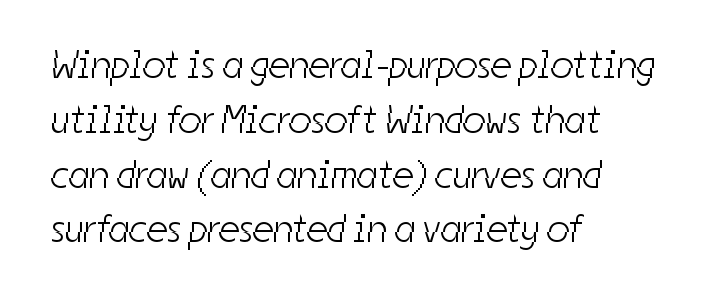
The rendering uses natural spacing where letterforms have individual widths. Caption: standard tracking, unaltered. The leading is moderate, giving the passage an even texture. Typeset ragged right — the left edge is the straight one. Bold? No — there's no thickening of the strokes.
